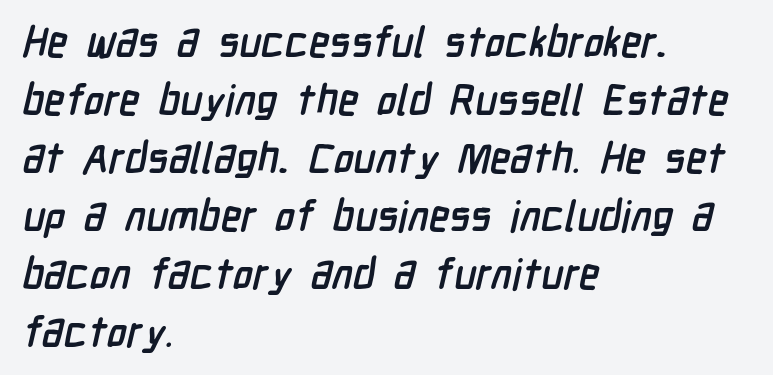
The image shows 42 px semibold, condensed sans-serif type; set left-aligned, normal line spacing (1.38x), normal letter spacing, not underlined; low stroke contrast and a medium x-height.
